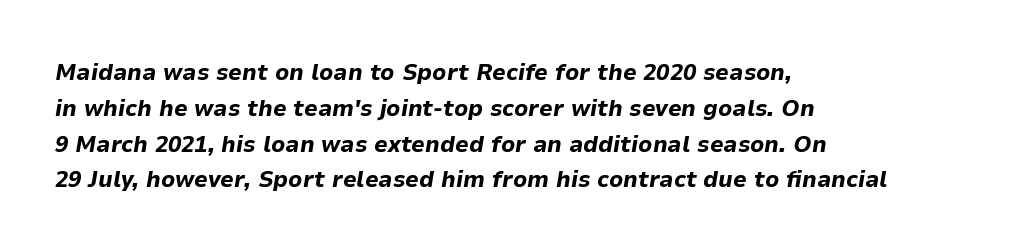
Lines of text with bare space underneath. Reading down the column, the eye jumps a familiar distance to each next line. Words appear dense and cohesive because spacing is normal. Typeset ragged right — the left edge is the straight one. Is the type slanted? Yes — the strokes lean at a clear angle.
